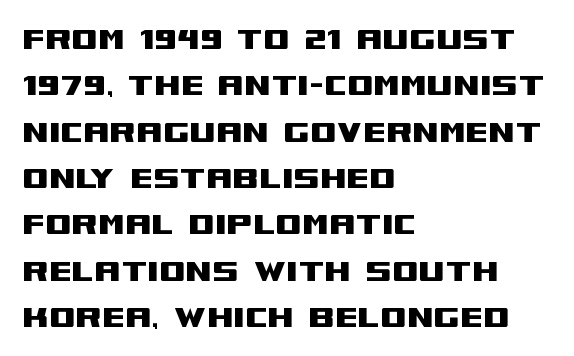
{"serif": "no", "italic": "no", "width": "wide", "stroke_contrast": "medium", "x_height": "large", "monospaced": "no", "underline": "no", "align": "left", "line_spacing_ratio": 1.22, "letter_spacing": "normal", "letter_spacing_em": 0.0, "glyph_px": 38}
